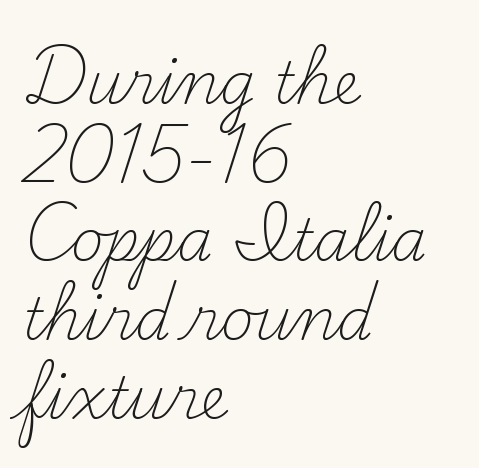
Counters stay open thanks to moderate or lighter strokes. The tracking reads as untouched default to a designer's eye. Each new line begins a customary step beneath the previous one. A typesetter would call this proportional, since set widths differ per character. Has an underline been added? It has not.
